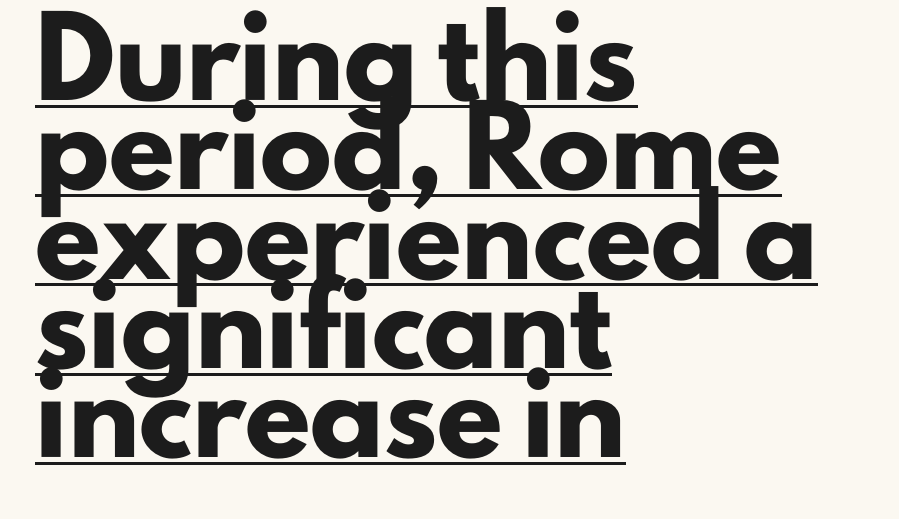
Tall strokes in this sample are plumb rather than angled. This sample uses a sans-serif face. The type is set solid horizontally, with unmodified tracking. Note the varied advance widths — an 'i' is clearly narrower than an 'm'.
